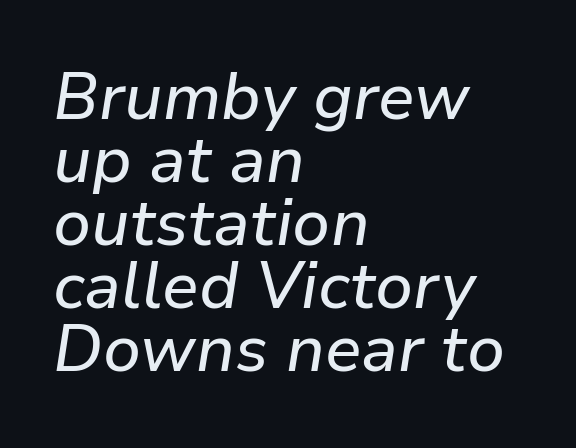
Q: Is the text italic (slanted)? A: Yes, it leans right by about 9 degrees.
Q: Is the text underlined? A: No.
Q: How is the paragraph aligned? A: Left-aligned.
Q: Is the spacing between letters normal or unusually wide? A: Normal.
Q: Is the spacing between lines tight, normal or loose? A: Tight.
Q: Width (condensed, normal, or wide)? A: Normal.
Q: Stroke contrast? A: Low.
Q: x-height? A: Medium.
Q: Monospaced? A: No.
